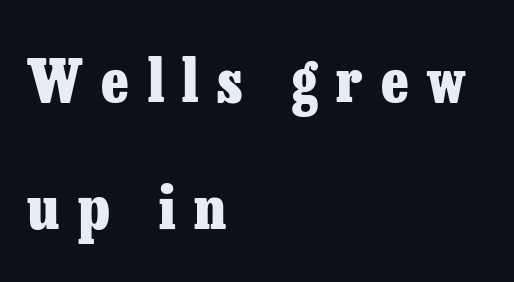
Q: Is the text bold? A: Yes.
Q: Is the text italic (slanted)? A: No, it is upright.
Q: Is the typeface a serif or a sans-serif typeface? A: Serif.
Q: Is the text underlined? A: No.
Q: How is the paragraph aligned? A: Left-aligned.
Q: Is the spacing between letters normal or unusually wide? A: Unusually wide.
Q: Is the spacing between lines tight, normal or loose? A: Loose.
Q: Width (condensed, normal, or wide)? A: Normal.
Q: Stroke contrast? A: Low.
Q: x-height? A: Medium.
Q: Monospaced? A: No.
